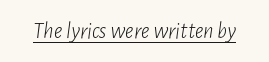
Q: Is the text bold? A: No.
Q: Is the text italic (slanted)? A: Yes, it leans right by about 7 degrees.
Q: Is the text underlined? A: Yes.
Q: Is the spacing between letters normal or unusually wide? A: Normal.
